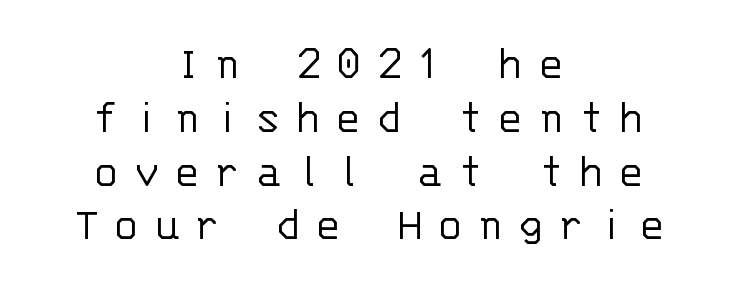
The image shows 48 px light sans-serif type, upright, monospaced; set centered, tight line spacing (1.12x), unusually wide letter spacing (+0.35 em), not underlined; low stroke contrast and a large x-height.
